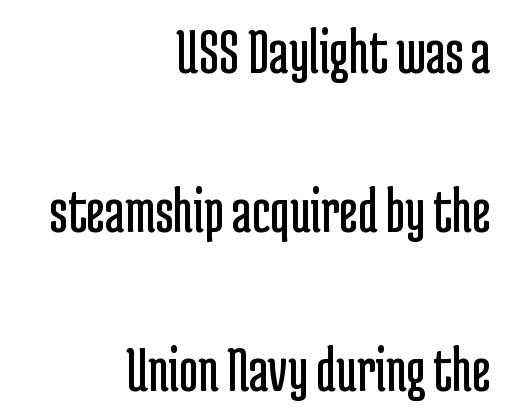
The image shows 66 px regular-weight, condensed sans-serif type, upright; set right-aligned, loose line spacing (2.41x), normal letter spacing, not underlined; low stroke contrast and a medium x-height.
